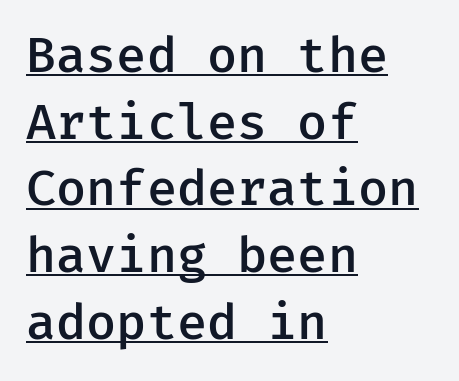
The image shows 49 px semibold sans-serif type, upright; set left-aligned, normal line spacing (1.36x), normal letter spacing, underlined; low stroke contrast and a medium x-height.
